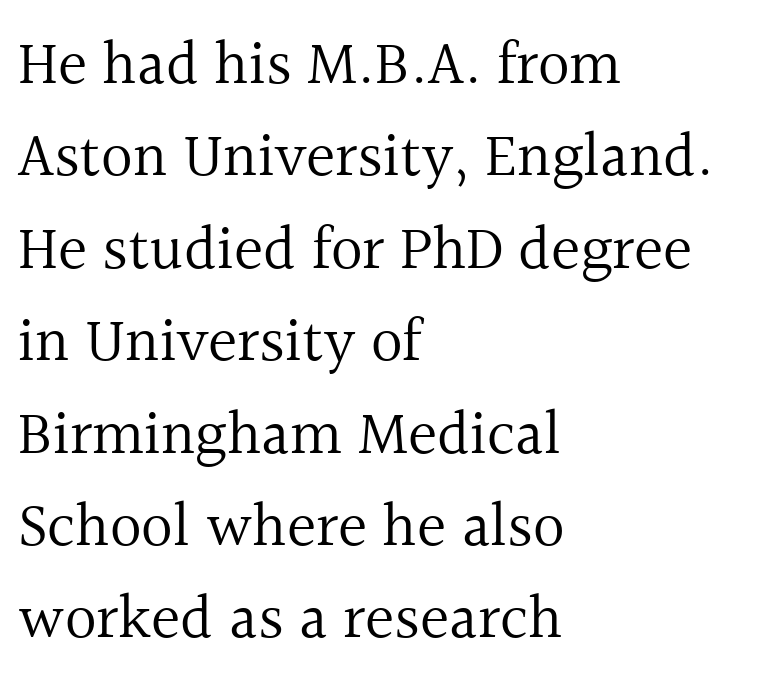
{"serif": "yes", "italic": "no", "bold": "no", "weight": "regular", "width": "normal", "x_height": "medium", "monospaced": "no", "underline": "no", "align": "left", "line_spacing": "normal", "line_spacing_ratio": 1.49, "letter_spacing": "normal", "letter_spacing_em": 0.0, "glyph_px": 62}
